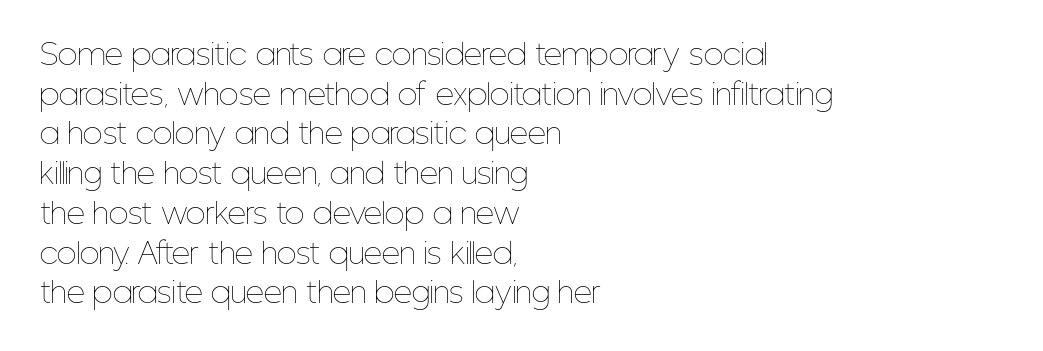
The rendering uses natural spacing where letterforms have individual widths. How would I describe the line gaps? Plain and ordinary. Caption: face not bold, strokes unweighted. This is the regular roman posture of the typeface.
